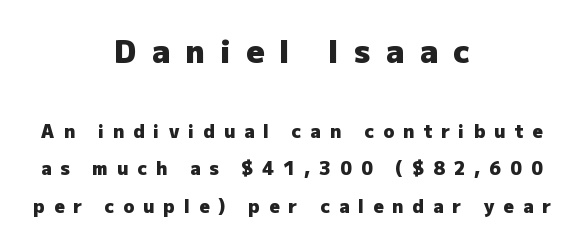
Notice how the passage keeps no hard edge, just a central spine. If you drew a line through each stem, it would be perfectly vertical. There is plenty of visible air inserted between adjacent glyphs. These words are printed bold, with thick strokes throughout. Regarding leading, the lines here are spaced well apart.
